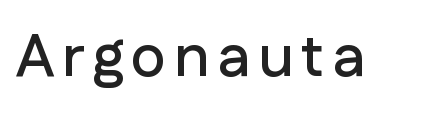
Underline: absent. This sample has the flowing, uneven cadence of proportional lettering. Posture: vertical. Observe the absence of serifs on each vertical stroke in this sample.
